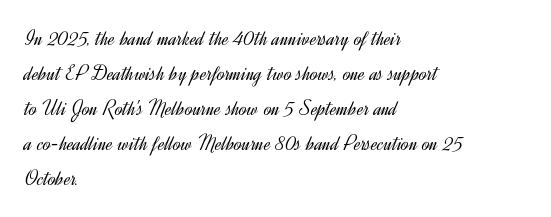
{"bold": "no", "underline": "no", "align": "left", "line_spacing": "normal", "line_spacing_ratio": 1.59, "letter_spacing": "normal", "letter_spacing_em": 0.0, "glyph_px": 22}
